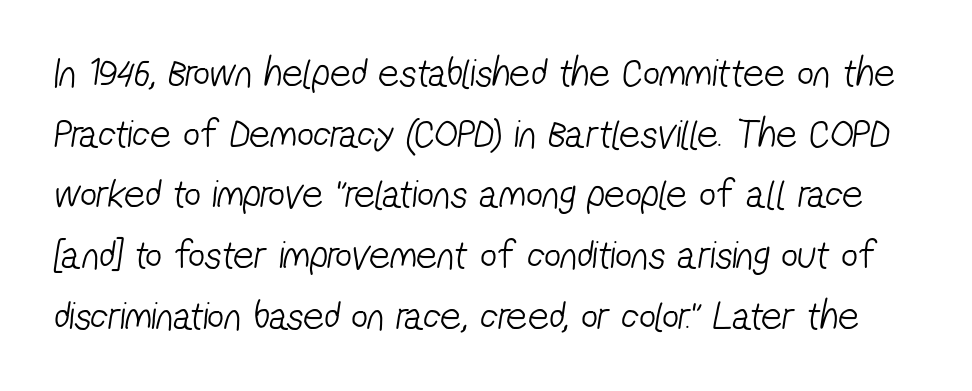
The image shows 41 px light, condensed sans-serif type; set normal line spacing (1.48x), normal letter spacing, not underlined; low stroke contrast and a medium x-height.
